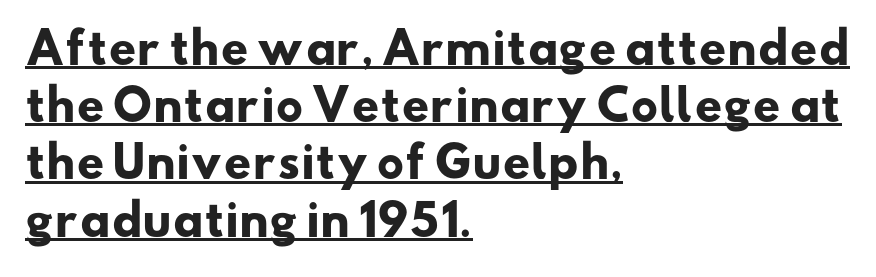
Q: Is the text bold? A: Yes.
Q: Is the typeface a serif or a sans-serif typeface? A: Sans-serif.
Q: Is the text underlined? A: Yes.
Q: How is the paragraph aligned? A: Left-aligned.
Q: Is the spacing between letters normal or unusually wide? A: Normal.
Q: Is the spacing between lines tight, normal or loose? A: Normal.
Q: Width (condensed, normal, or wide)? A: Wide.
Q: Stroke contrast? A: Low.
Q: x-height? A: Small.
Q: Monospaced? A: No.
